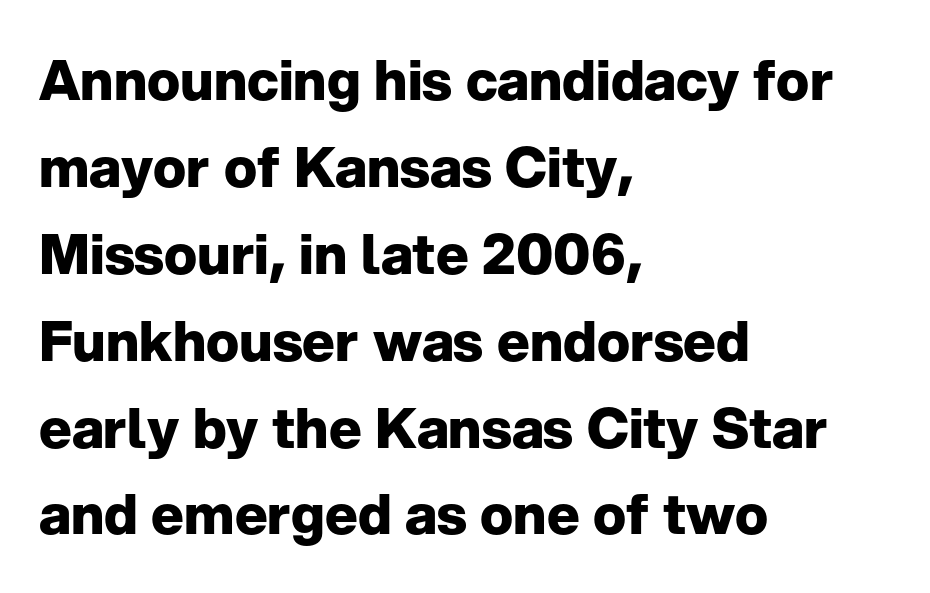
{"serif": "no", "italic": "no", "bold": "yes", "weight": "heavy", "width": "normal", "stroke_contrast": "low", "x_height": "medium", "monospaced": "no", "underline": "no", "align": "left", "line_spacing": "normal", "line_spacing_ratio": 1.58, "letter_spacing": "normal", "letter_spacing_em": 0.0, "glyph_px": 55}
